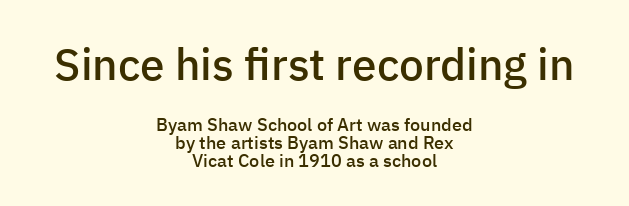
{"serif": "no", "italic": "no", "bold": "semi", "weight": "semibold", "width": "normal", "stroke_contrast": "low", "x_height": "medium", "monospaced": "no", "underline": "no", "align": "center", "line_spacing": "tight", "line_spacing_ratio": 0.98, "letter_spacing": "normal", "letter_spacing_em": 0.0, "larger_block": "first", "size_ratio": 2.44, "glyph_px": 44}
